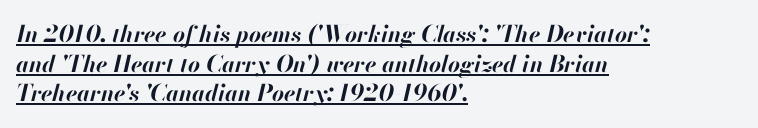
Q: Is the text bold? A: Yes.
Q: Is the text italic (slanted)? A: Yes, it leans right by about 13 degrees.
Q: Is the text underlined? A: Yes.
Q: How is the paragraph aligned? A: Left-aligned.
Q: Is the spacing between letters normal or unusually wide? A: Normal.
Q: Is the spacing between lines tight, normal or loose? A: Normal.
